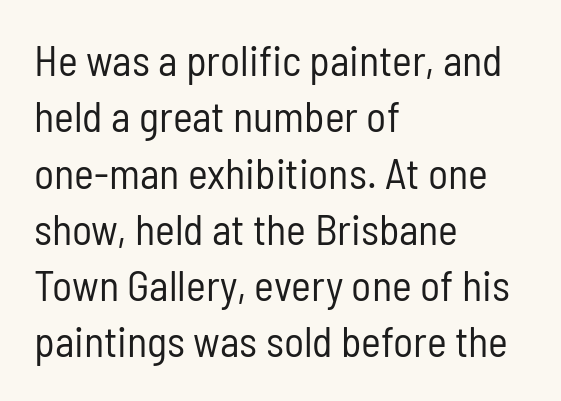
Teacher's note: observe the even left margin — that is flush-left alignment. A typesetter would call this zero additional tracking. The letters look calm and open, with moderate or lighter stems. The passage shown is typed in a proportional face where columns would drift. No italicization has been applied; the sample stays upright. Students, observe: this is what conventionally led text looks like.
